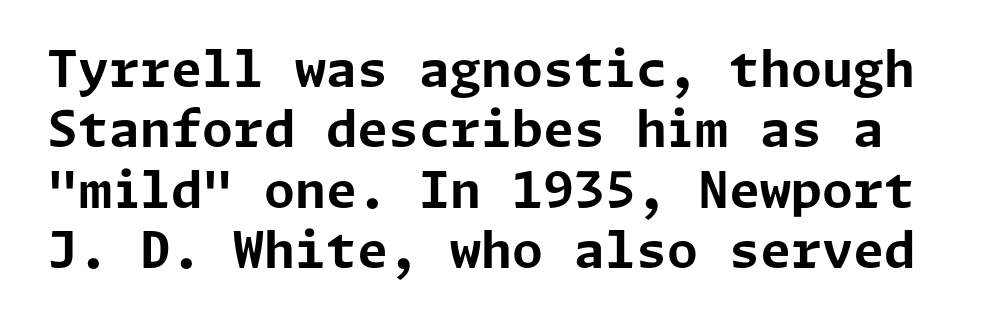
If you drew a line through each stem, it would be perfectly vertical. The glyphs in this specimen are sans serif. On the weight axis this lands at bold, roughly 700. Decoration check: the copy has no underline. Standard letterfit; no display-style spreading of the glyphs.
